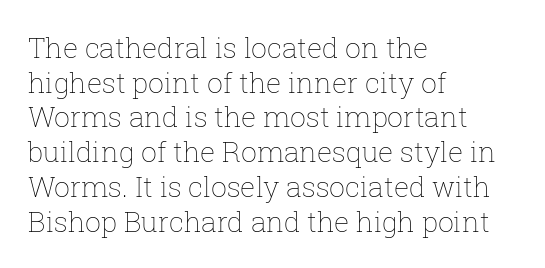
The image shows 28 px thin type, upright; set left-aligned, line spacing 1.24x, normal letter spacing, not underlined; low stroke contrast and a medium x-height.
